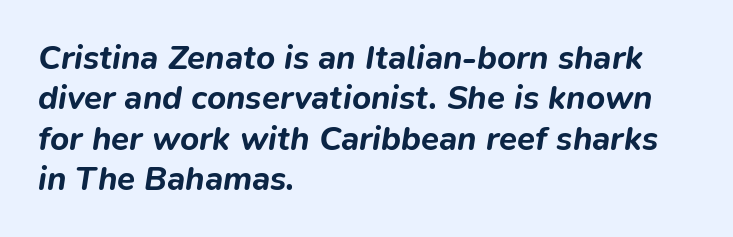
{"italic": "yes", "lean": "right", "slant_degrees": 9, "bold": "yes", "weight": "bold", "width": "normal", "stroke_contrast": "low", "x_height": "medium", "monospaced": "no", "underline": "no", "align": "left", "line_spacing_ratio": 1.22, "letter_spacing": "normal", "letter_spacing_em": 0.0, "glyph_px": 33}
